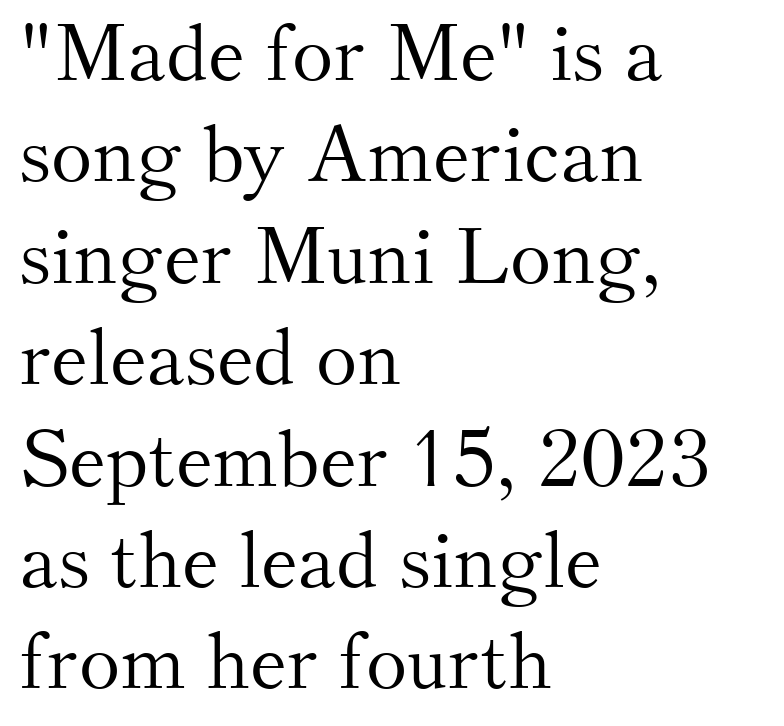
{"serif": "yes", "italic": "no", "bold": "no", "weight": "light", "width": "normal", "stroke_contrast": "medium", "x_height": "small", "monospaced": "no", "underline": "no", "align": "left", "line_spacing": "normal", "line_spacing_ratio": 1.3, "letter_spacing": "normal", "letter_spacing_em": 0.0, "glyph_px": 78}
